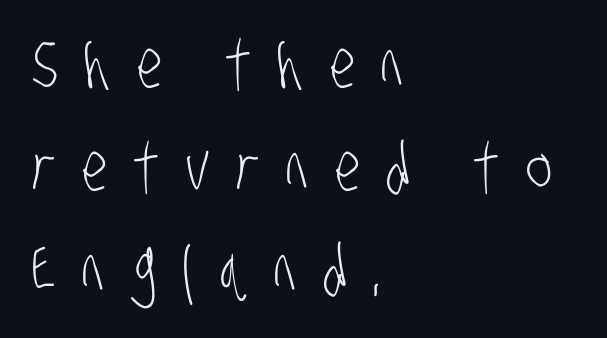
Think of a printed novel: that variable character pitch is what you see here. Whoever set this chose a conventional vertical rhythm. Short note: letters widely spaced. The lines are quadded left. The passage shown is not bold in any degree.
